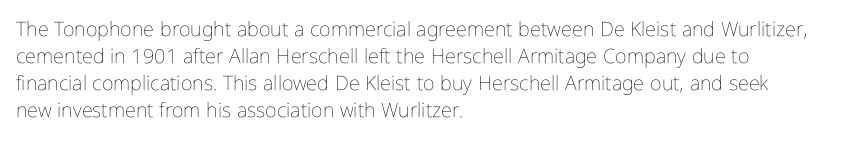
Q: Is the text bold? A: No.
Q: Is the text italic (slanted)? A: No, it is upright.
Q: Is the text underlined? A: No.
Q: How is the paragraph aligned? A: Left-aligned.
Q: Is the spacing between letters normal or unusually wide? A: Normal.
Q: Is the spacing between lines tight, normal or loose? A: Normal.
